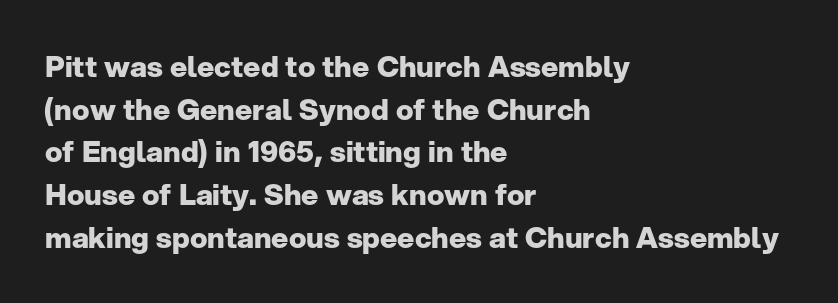
Observe the ordinary spacing: letters are neighbours, not strangers. Plenty of ink on the page — the face is bold. This sample uses an upright cut, with every glyph sitting square on the baseline. In terms of leading, this rendering sits right in the middle. The space beneath each line is pristine and unruled. Alignment: flush left.
